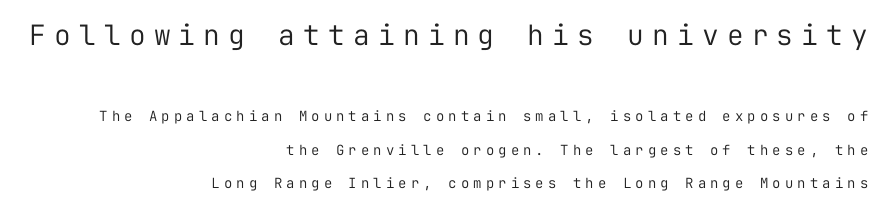
Q: Is the text bold? A: No.
Q: Is the text italic (slanted)? A: No, it is upright.
Q: Is the typeface a serif or a sans-serif typeface? A: Sans-serif.
Q: Is the text underlined? A: No.
Q: How is the paragraph aligned? A: Right-aligned.
Q: Is the spacing between letters normal or unusually wide? A: Unusually wide.
Q: Is the spacing between lines tight, normal or loose? A: Loose.
Q: Which block of text is set in a larger size, the first (top) or the second (bottom)? A: The first (top) one.
Q: Width (condensed, normal, or wide)? A: Normal.
Q: Stroke contrast? A: Low.
Q: x-height? A: Medium.
Q: Monospaced? A: Yes.
